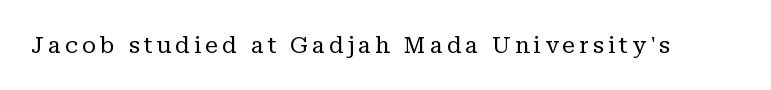
Q: Is the text bold? A: No.
Q: Is the text italic (slanted)? A: No, it is upright.
Q: Is the text underlined? A: No.
